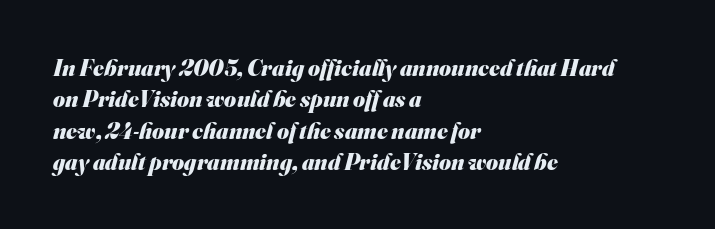
Observe the ordinary spacing: letters are neighbours, not strangers. Is the block centered? No — it sits flush against the left margin. Regular leading. Descender tails drop into unmarked territory. Heavy-handed strokes throughout: this text is bold.
